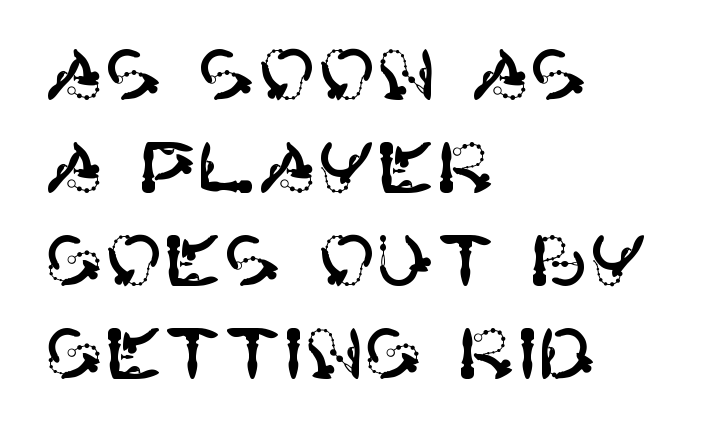
Rows of type keep a routine distance in the vertical direction. The letters carry no serifs — their stems end cleanly without finishing strokes. Caption: standard tracking, unaltered. Check the space under the baseline: it is left empty. When letters stand straight like this, we call the style roman or upright. Line starts are locked; line ends wander.
